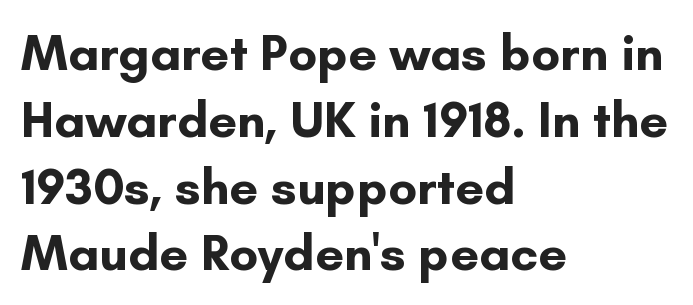
{"serif": "no", "italic": "no", "bold": "yes", "weight": "bold", "width": "normal", "stroke_contrast": "low", "x_height": "small", "monospaced": "no", "underline": "no", "align": "left", "line_spacing": "normal", "line_spacing_ratio": 1.31, "letter_spacing": "normal", "letter_spacing_em": 0.0, "glyph_px": 51}
